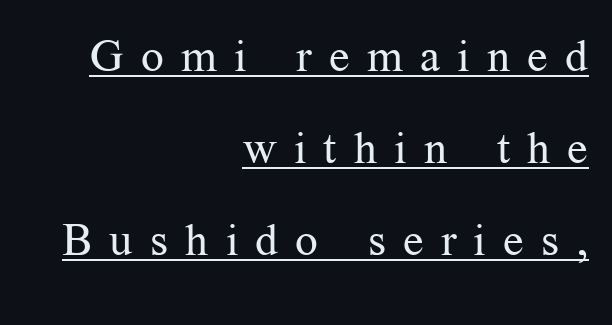
Is the type heavy? It reads as light-to-regular instead. The passage is arranged like a letterhead date or caption credit — flush right. Substantial extra tracking has been applied to these lines. A typesetter would mark this as roman, not italic. Varying glyph widths throughout — classic text-font behaviour.
